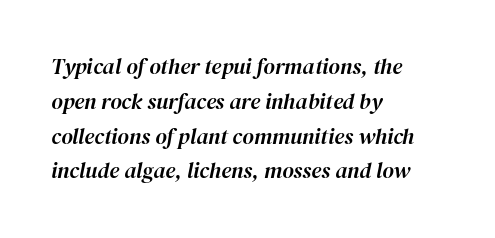
{"italic": "yes", "lean": "right", "slant_degrees": 12, "underline": "no", "align": "left", "line_spacing": "normal", "line_spacing_ratio": 1.58, "letter_spacing": "normal", "letter_spacing_em": 0.0, "glyph_px": 22}
